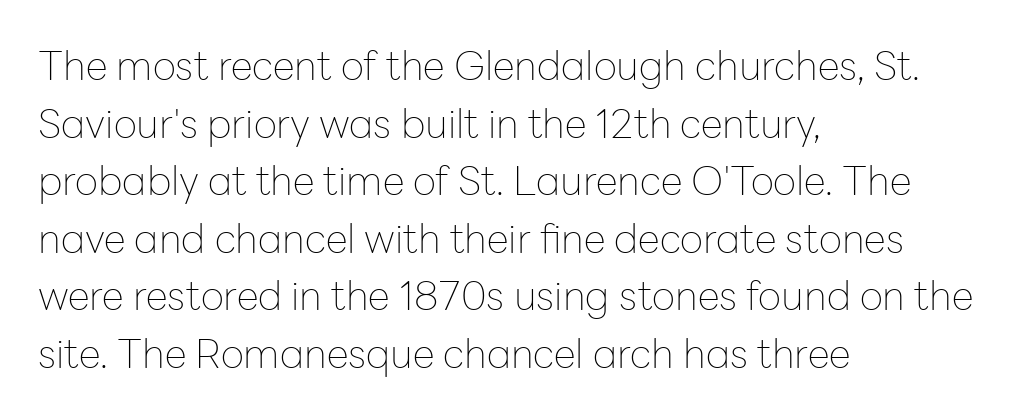
{"serif": "no", "italic": "no", "bold": "no", "weight": "thin", "width": "normal", "stroke_contrast": "low", "x_height": "medium", "monospaced": "no", "underline": "no", "align": "left", "line_spacing": "normal", "line_spacing_ratio": 1.44, "letter_spacing": "normal", "letter_spacing_em": 0.0, "glyph_px": 40}
